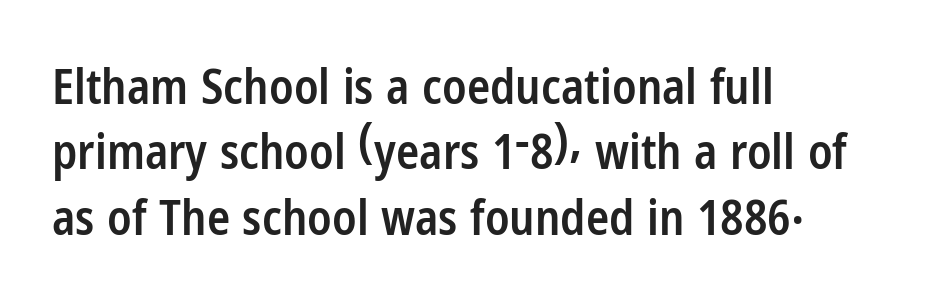
Q: Is the text bold? A: Semi-bold.
Q: Is the text italic (slanted)? A: No, it is upright.
Q: Is the typeface a serif or a sans-serif typeface? A: Sans-serif.
Q: Is the text underlined? A: No.
Q: How is the paragraph aligned? A: Left-aligned.
Q: Is the spacing between letters normal or unusually wide? A: Normal.
Q: Is the spacing between lines tight, normal or loose? A: Normal.
Q: Width (condensed, normal, or wide)? A: Condensed.
Q: Stroke contrast? A: Low.
Q: x-height? A: Medium.
Q: Monospaced? A: No.
